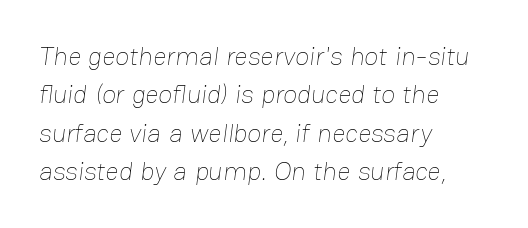
Q: Is the text bold? A: No.
Q: Is the text underlined? A: No.
Q: How is the paragraph aligned? A: Left-aligned.
Q: Is the spacing between letters normal or unusually wide? A: Normal.
Q: Is the spacing between lines tight, normal or loose? A: Normal.
